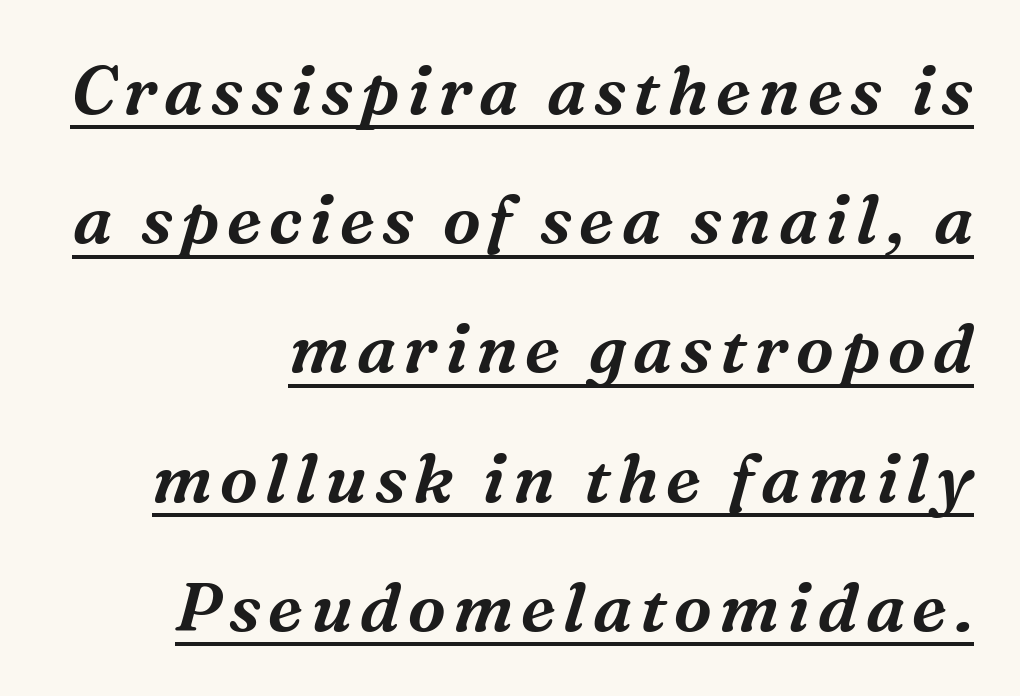
Q: Is the text italic (slanted)? A: Yes, it leans right by about 16 degrees.
Q: Is the typeface a serif or a sans-serif typeface? A: Serif.
Q: Is the text underlined? A: Yes.
Q: How is the paragraph aligned? A: Right-aligned.
Q: Is the spacing between lines tight, normal or loose? A: Loose.
Q: Width (condensed, normal, or wide)? A: Normal.
Q: Stroke contrast? A: Medium.
Q: x-height? A: Medium.
Q: Monospaced? A: No.
